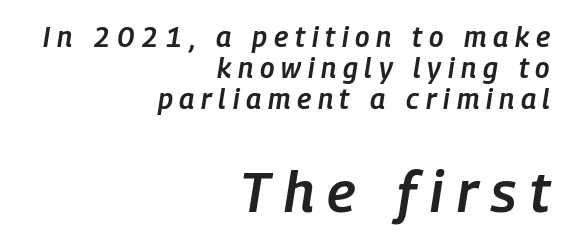
Spacing verdict: proportional, widths tailored to each character. The space directly below the letters is spotless. The emphasis by scale lands on block number two, below. The horizontal fit of the characters is loose and conspicuously gappy.
